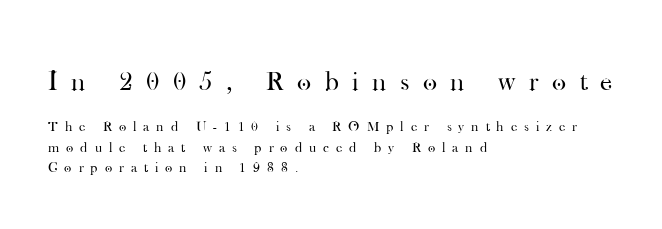
{"italic": "no", "bold": "no", "underline": "no", "align": "left", "line_spacing": "normal", "line_spacing_ratio": 1.47, "letter_spacing": "wide", "letter_spacing_em": 0.5, "larger_block": "first", "size_ratio": 1.93, "glyph_px": 27}
